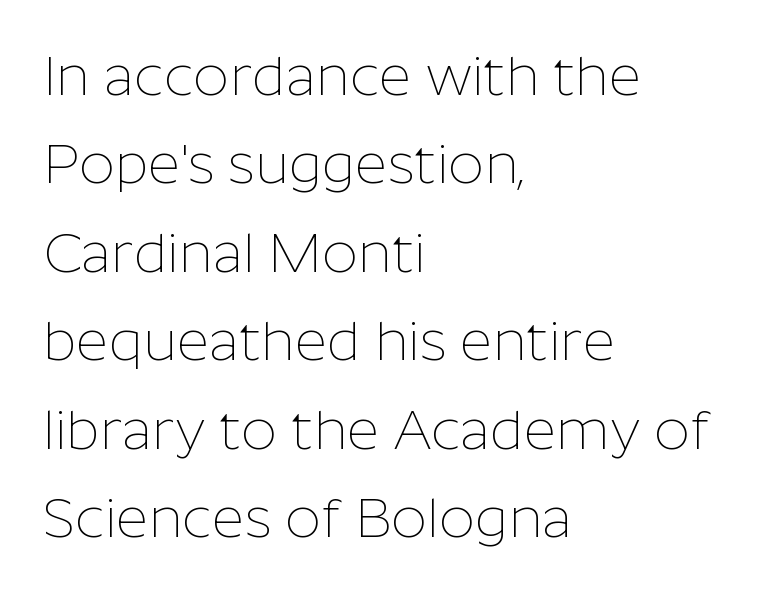
The image shows 56 px thin sans-serif type, upright; set left-aligned, normal line spacing (1.58x), normal letter spacing, not underlined; low stroke contrast and a medium x-height.
